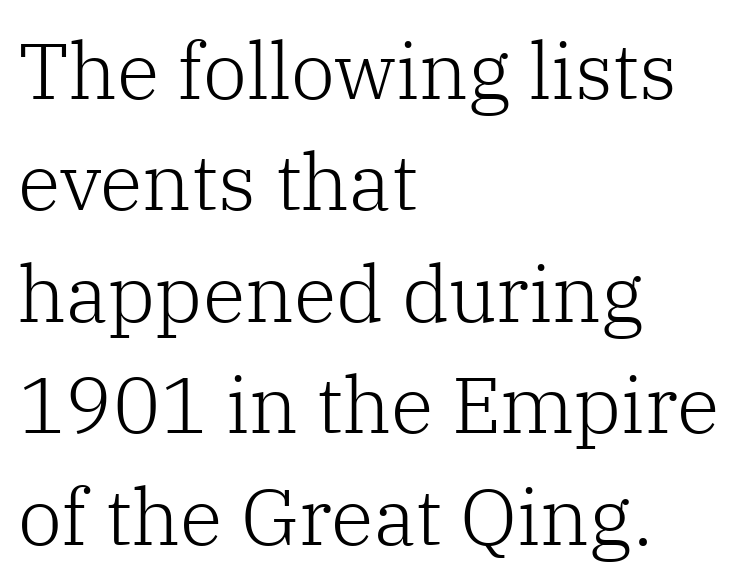
{"serif": "yes", "italic": "no", "bold": "no", "weight": "light", "width": "normal", "stroke_contrast": "low", "x_height": "medium", "monospaced": "no", "underline": "no", "align": "left", "line_spacing": "normal", "line_spacing_ratio": 1.41, "letter_spacing": "normal", "letter_spacing_em": 0.0, "glyph_px": 79}
